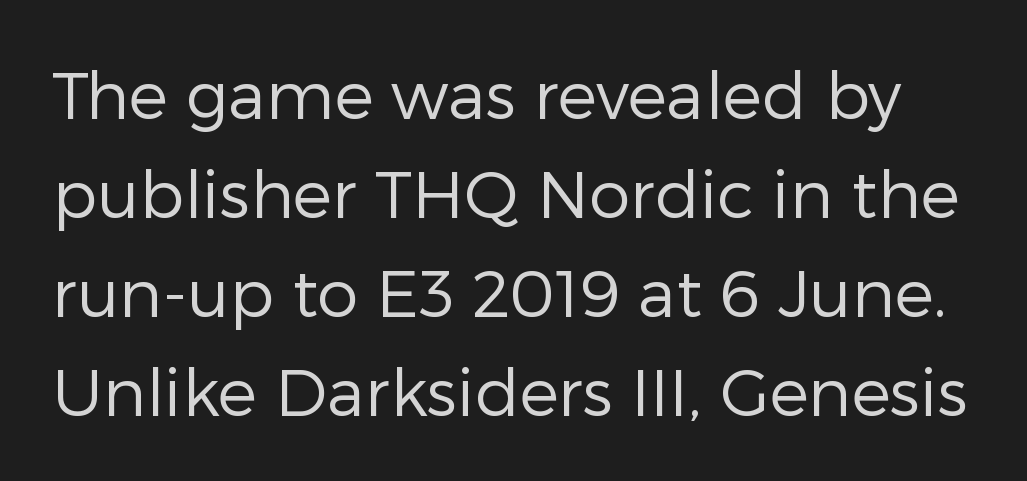
Check the space under the baseline: it is left empty. The rows are spaced the way most documents space them. Weight: not bold — regular or lighter. Do the characters align in a grid? No, the font is proportional. You can tell from the bare stems that sans-serif type was used.
